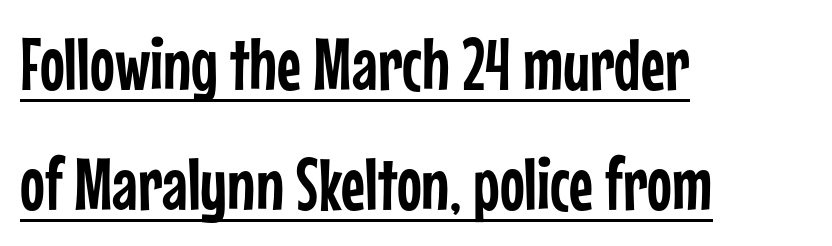
Q: Is the text italic (slanted)? A: No, it is upright.
Q: Is the typeface a serif or a sans-serif typeface? A: Sans-serif.
Q: Is the text underlined? A: Yes.
Q: How is the paragraph aligned? A: Left-aligned.
Q: Is the spacing between letters normal or unusually wide? A: Normal.
Q: Is the spacing between lines tight, normal or loose? A: Normal.
Q: Width (condensed, normal, or wide)? A: Condensed.
Q: Stroke contrast? A: Low.
Q: x-height? A: Medium.
Q: Monospaced? A: No.
